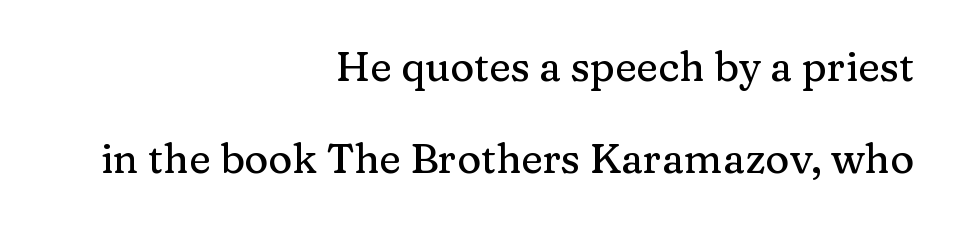
Q: Is the text italic (slanted)? A: No, it is upright.
Q: Is the typeface a serif or a sans-serif typeface? A: Serif.
Q: Is the text underlined? A: No.
Q: How is the paragraph aligned? A: Right-aligned.
Q: Is the spacing between letters normal or unusually wide? A: Normal.
Q: Is the spacing between lines tight, normal or loose? A: Loose.
Q: Width (condensed, normal, or wide)? A: Normal.
Q: Stroke contrast? A: Medium.
Q: x-height? A: Medium.
Q: Monospaced? A: No.
